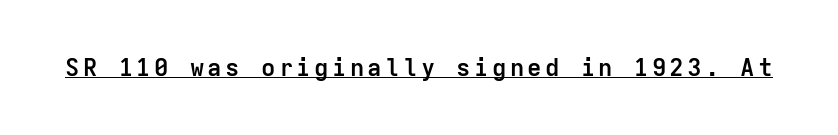
The string is rendered with underlining switched on. The face used here has the dense, thick strokes of a bold. This is roman type, the default non-slanted kind.
